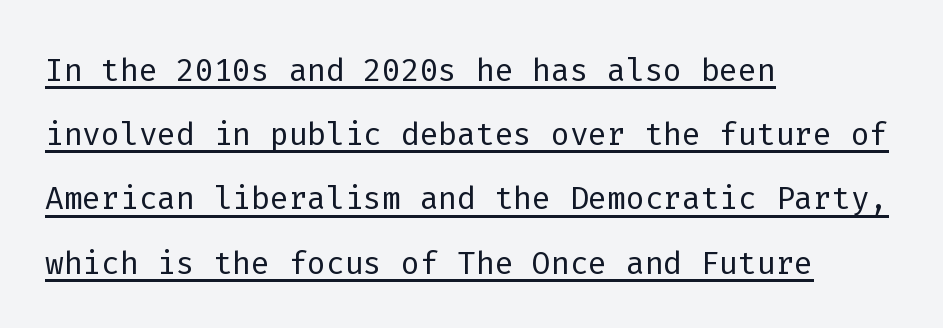
{"serif": "no", "italic": "no", "bold": "no", "weight": "light", "width": "normal", "stroke_contrast": "low", "x_height": "medium", "monospaced": "yes", "underline": "yes", "align": "left", "line_spacing": "normal", "line_spacing_ratio": 1.46, "letter_spacing": "normal", "letter_spacing_em": 0.0, "glyph_px": 44}
